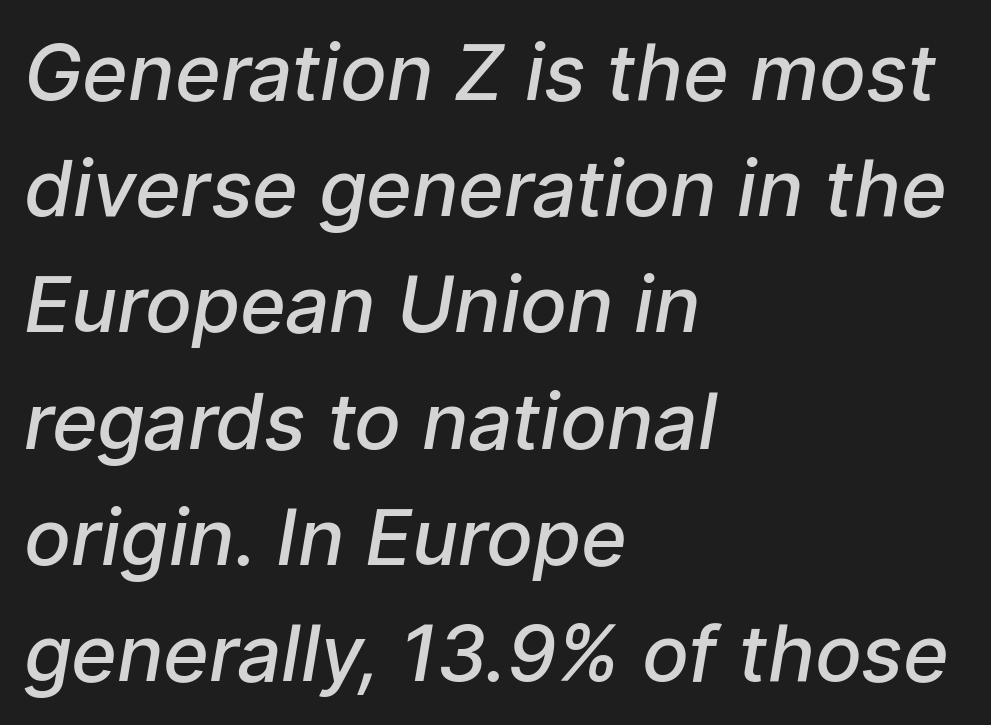
The image shows 78 px semibold sans-serif type; set left-aligned, normal line spacing (1.49x), normal letter spacing, not underlined; low stroke contrast and a medium x-height.
